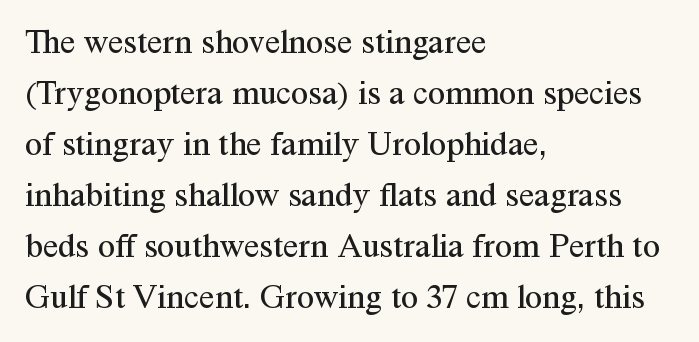
The type family on display is of the serif kind. The horizontal fit of the characters is conventional and even. Nobody drew a line under any word here. Each line starts at the same left margin while the right side varies. Vertical stems look standard width or narrower in stroke.
